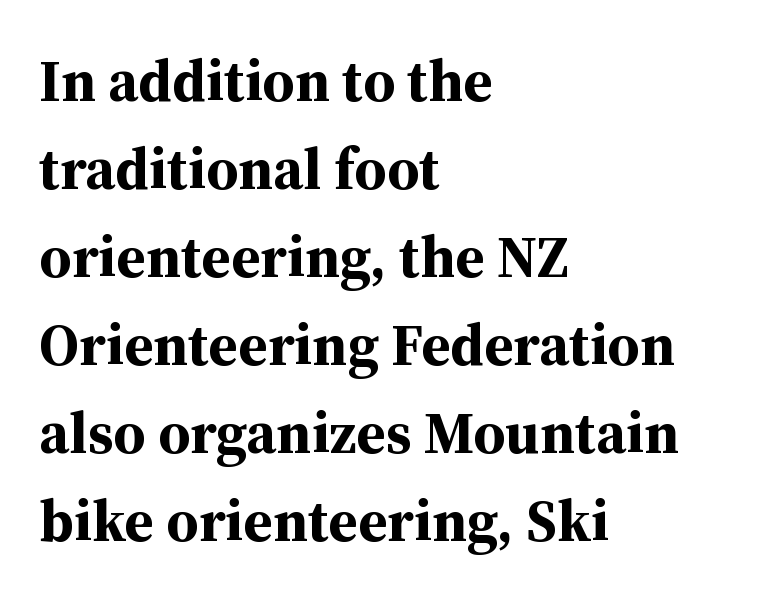
The image shows 59 px bold serif type, upright; set left-aligned, normal line spacing (1.49x), normal letter spacing, not underlined; medium stroke contrast and a medium x-height.
